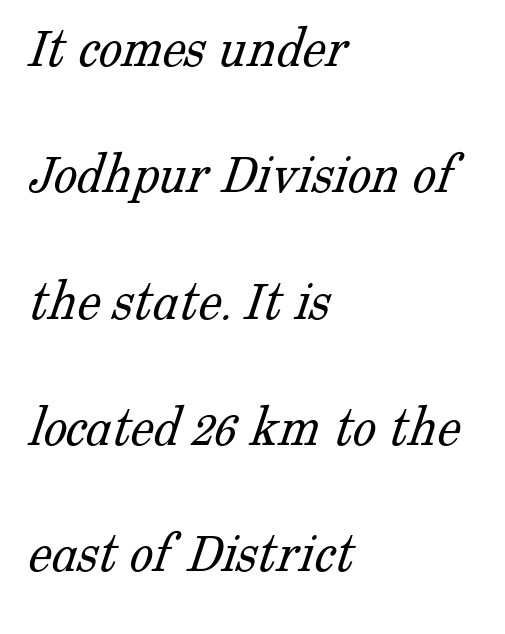
Honestly, the letter spacing is just normal — you wouldn't notice it. Unmarked baselines from the first word to the last. Line beginnings align vertically; line endings do not. Students, observe: this is what heavily led, spacious text looks like. Stroke mass is kept to a normal reading level or below. Spacing verdict: proportional, widths tailored to each character.
